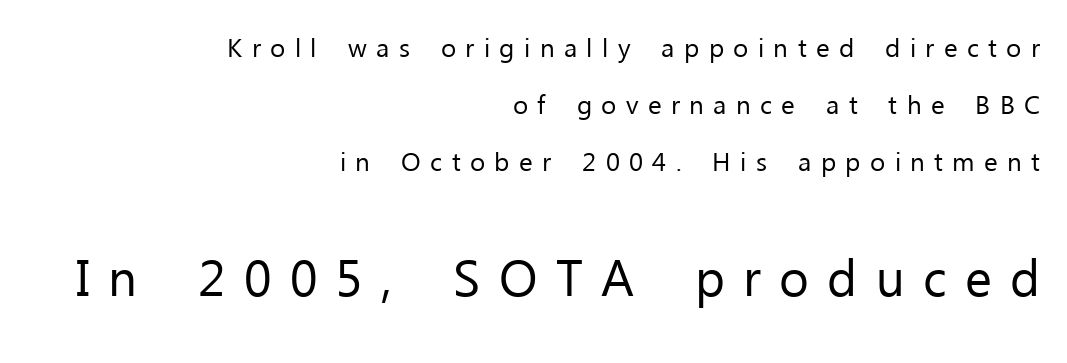
Q: Is the text bold? A: No.
Q: Is the text italic (slanted)? A: No, it is upright.
Q: Is the typeface a serif or a sans-serif typeface? A: Sans-serif.
Q: Is the text underlined? A: No.
Q: How is the paragraph aligned? A: Right-aligned.
Q: Is the spacing between letters normal or unusually wide? A: Unusually wide.
Q: Is the spacing between lines tight, normal or loose? A: Loose.
Q: Which block of text is set in a larger size, the first (top) or the second (bottom)? A: The second (bottom) one.
Q: Width (condensed, normal, or wide)? A: Normal.
Q: Stroke contrast? A: Low.
Q: x-height? A: Medium.
Q: Monospaced? A: No.
